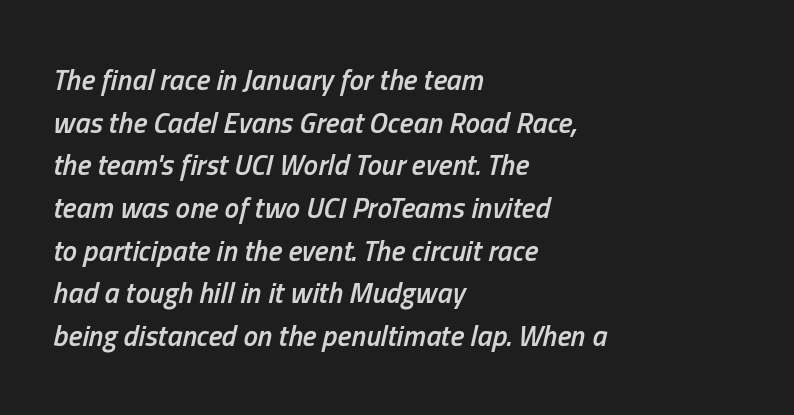
{"italic": "yes", "lean": "right", "slant_degrees": 13, "bold": "semi", "weight": "semibold", "width": "condensed", "stroke_contrast": "low", "x_height": "medium", "monospaced": "no", "underline": "no", "align": "left", "line_spacing": "normal", "line_spacing_ratio": 1.47, "letter_spacing": "normal", "letter_spacing_em": 0.0, "glyph_px": 29}
